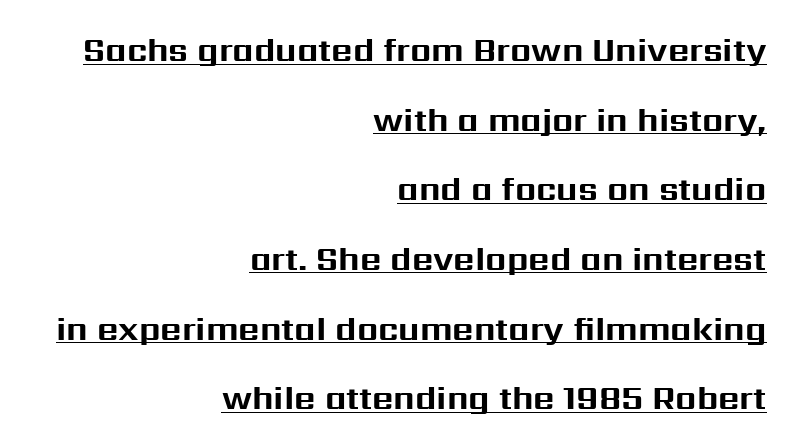
Q: Is the text bold? A: Yes.
Q: Is the text italic (slanted)? A: No, it is upright.
Q: Is the typeface a serif or a sans-serif typeface? A: Sans-serif.
Q: Is the text underlined? A: Yes.
Q: How is the paragraph aligned? A: Right-aligned.
Q: Is the spacing between letters normal or unusually wide? A: Normal.
Q: Is the spacing between lines tight, normal or loose? A: Loose.
Q: Width (condensed, normal, or wide)? A: Normal.
Q: Stroke contrast? A: Medium.
Q: x-height? A: Medium.
Q: Monospaced? A: No.
